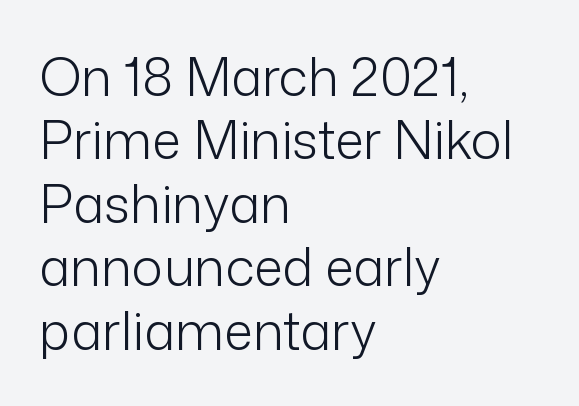
Q: Is the text bold? A: No.
Q: Is the text italic (slanted)? A: No, it is upright.
Q: Is the typeface a serif or a sans-serif typeface? A: Sans-serif.
Q: Is the text underlined? A: No.
Q: How is the paragraph aligned? A: Left-aligned.
Q: Is the spacing between letters normal or unusually wide? A: Normal.
Q: Width (condensed, normal, or wide)? A: Normal.
Q: Stroke contrast? A: Low.
Q: x-height? A: Medium.
Q: Monospaced? A: No.
